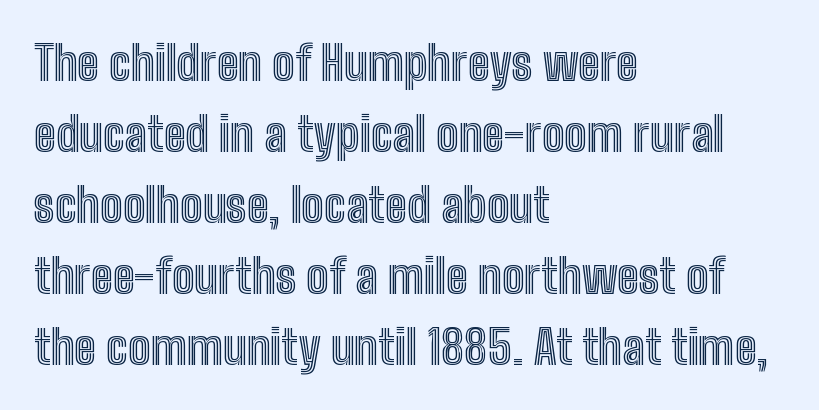
The image shows 47 px condensed type, upright; set left-aligned, normal line spacing (1.51x), normal letter spacing, not underlined; a medium x-height.
